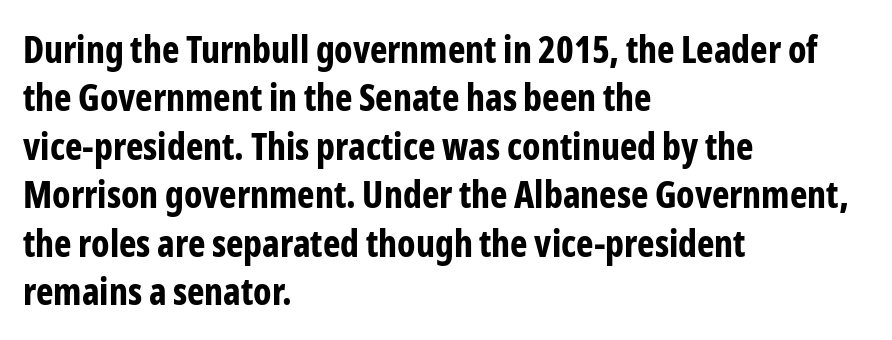
The image shows 37 px bold, condensed sans-serif type, upright; set left-aligned, normal line spacing (1.31x), normal letter spacing, not underlined; low stroke contrast and a medium x-height.
